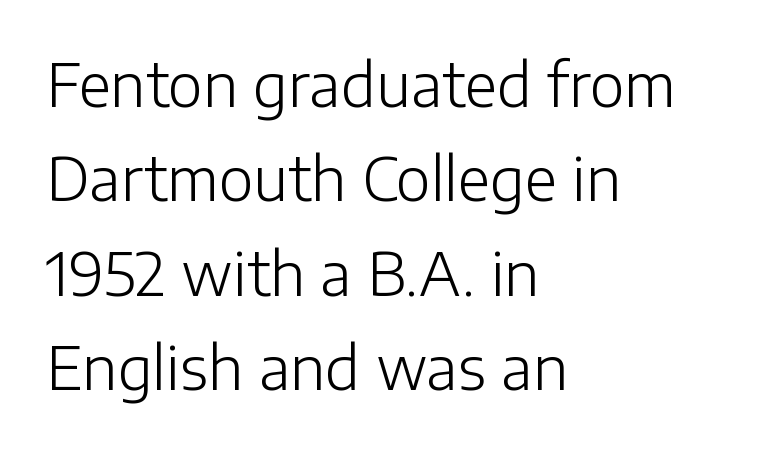
Compared with a centered layout, this one pins lines to the left instead. The gaps between neighbouring characters are ordinary and unremarkable. A clean baseline with only descenders dipping below it. Type style note: lacks serifs. Compared with typical paragraphs, the rows here are spaced about the same.
